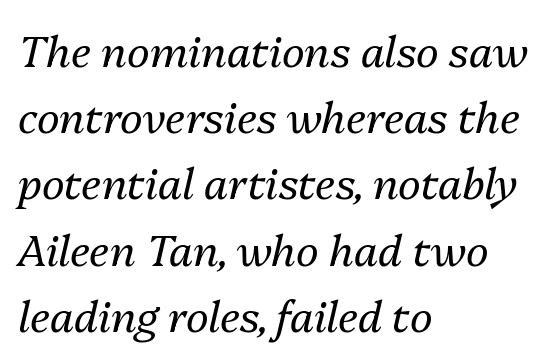
The image shows 43 px regular-weight type, italic (leaning right); set left-aligned, normal line spacing (1.54x), normal letter spacing, not underlined; medium stroke contrast and a medium x-height.
